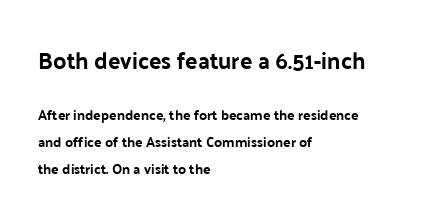
Widely set lines give the paragraph a tall, airy silhouette. There is no visible air inserted between adjacent glyphs. In this sample the first text group is rendered at the bigger scale. Underline: absent. A student would call this left alignment; a typographer would say flush left, rag right. Is there any slant? The stems are plumb.
